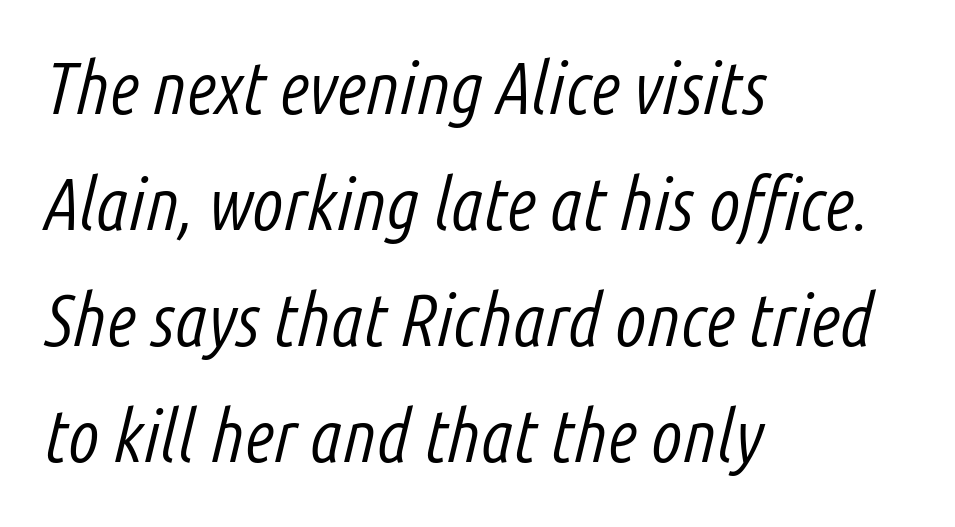
The image shows 73 px light, condensed type, italic (leaning right); set left-aligned, normal line spacing (1.59x), normal letter spacing, not underlined; low stroke contrast and a medium x-height.
